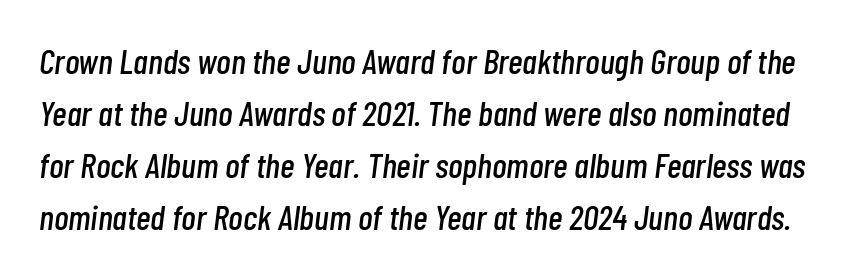
The image shows 35 px condensed type, italic (leaning right); set normal line spacing (1.49x), normal letter spacing, not underlined; low stroke contrast and a medium x-height.
